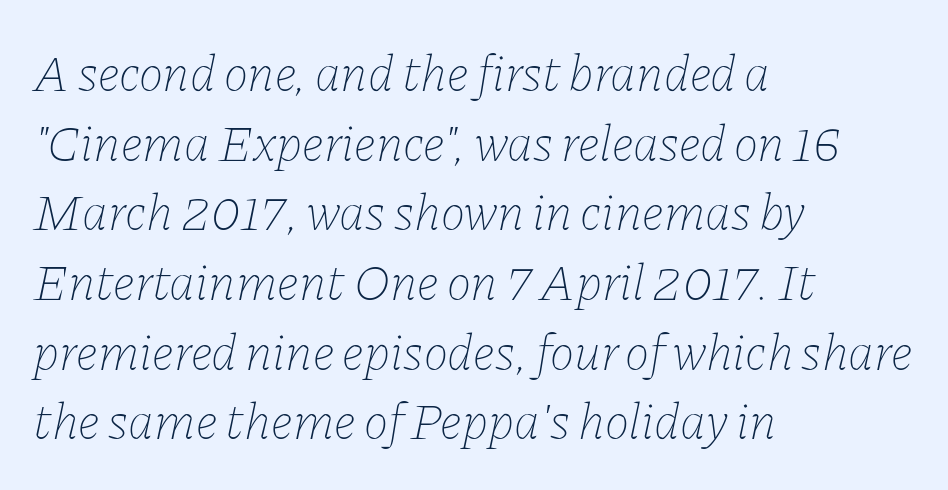
{"italic": "yes", "lean": "right", "slant_degrees": 11, "bold": "no", "weight": "thin", "width": "normal", "stroke_contrast": "low", "x_height": "medium", "monospaced": "no", "underline": "no", "align": "left", "line_spacing": "normal", "line_spacing_ratio": 1.34, "letter_spacing": "normal", "letter_spacing_em": 0.0, "glyph_px": 52}
